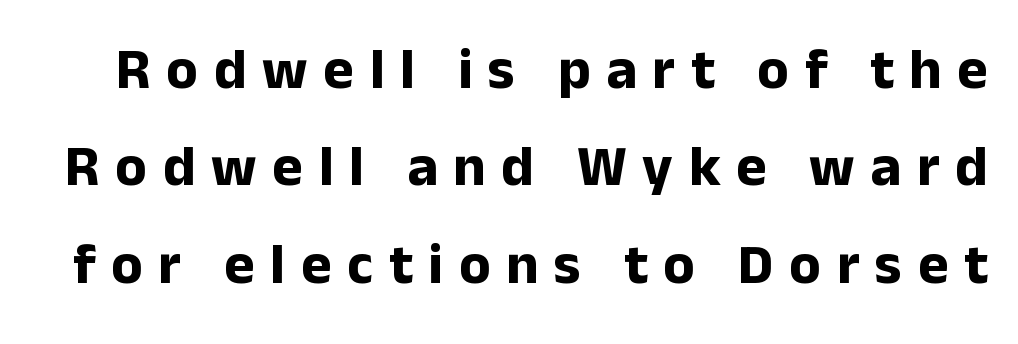
Q: Is the text bold? A: Yes.
Q: Is the text italic (slanted)? A: No, it is upright.
Q: Is the typeface a serif or a sans-serif typeface? A: Sans-serif.
Q: Is the text underlined? A: No.
Q: Is the spacing between letters normal or unusually wide? A: Unusually wide.
Q: Is the spacing between lines tight, normal or loose? A: Normal.
Q: Width (condensed, normal, or wide)? A: Normal.
Q: Stroke contrast? A: Low.
Q: x-height? A: Medium.
Q: Monospaced? A: No.
